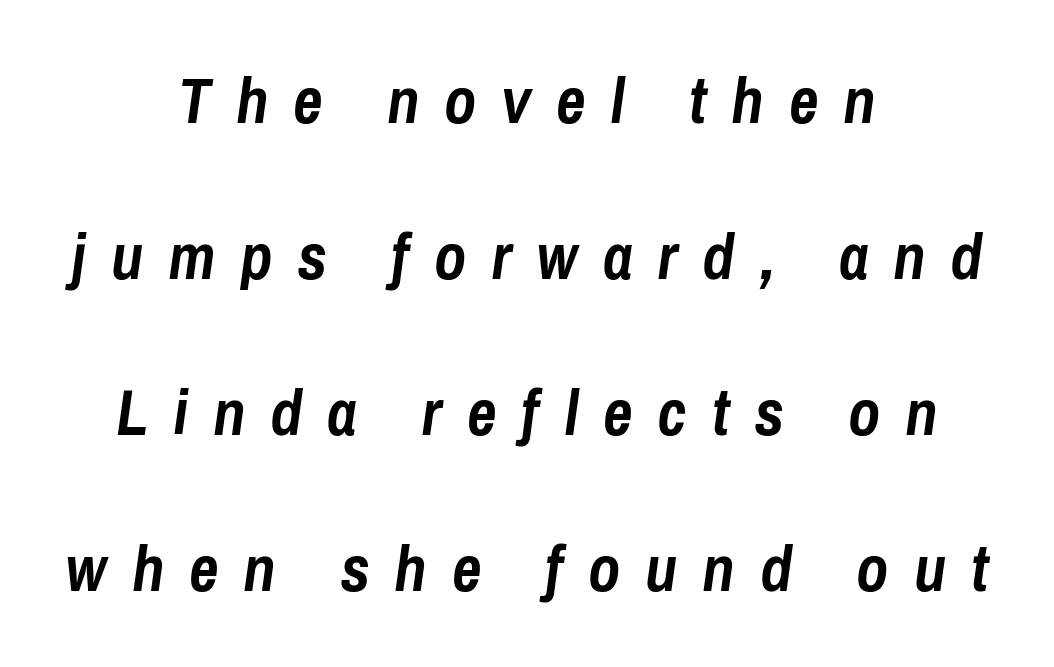
{"italic": "yes", "lean": "right", "slant_degrees": 8, "bold": "yes", "weight": "semibold", "width": "condensed", "stroke_contrast": "low", "x_height": "medium", "monospaced": "no", "underline": "no", "align": "center", "line_spacing": "loose", "line_spacing_ratio": 2.4, "letter_spacing": "wide", "letter_spacing_em": 0.38, "glyph_px": 65}
